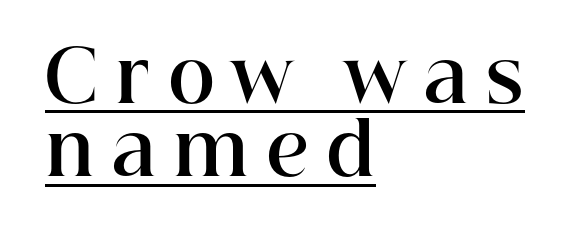
{"serif": "yes", "italic": "no", "bold": "yes", "weight": "bold", "width": "normal", "stroke_contrast": "high", "x_height": "medium", "monospaced": "no", "underline": "yes", "align": "left", "line_spacing": "tight", "line_spacing_ratio": 1.02, "letter_spacing": "wide", "letter_spacing_em": 0.24, "glyph_px": 72}
